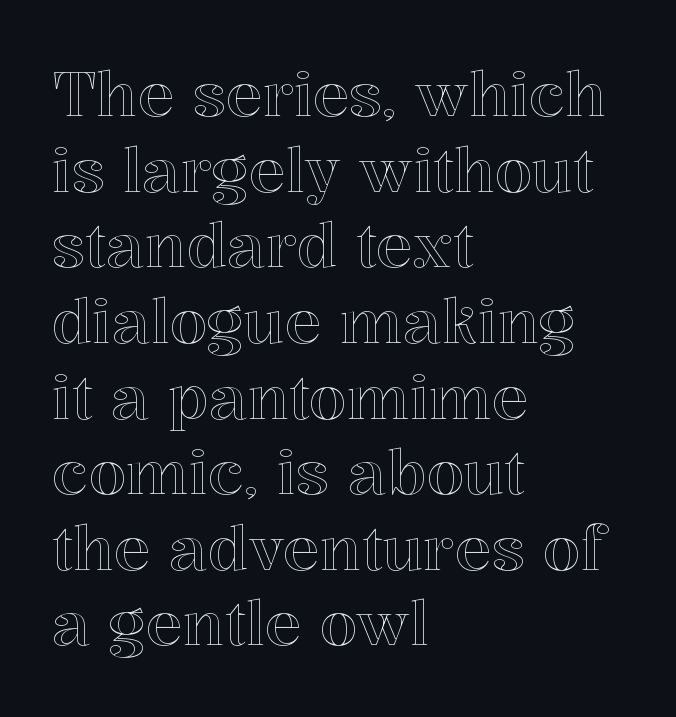
Q: Is the text italic (slanted)? A: No, it is upright.
Q: Is the text underlined? A: No.
Q: How is the paragraph aligned? A: Left-aligned.
Q: Is the spacing between letters normal or unusually wide? A: Normal.
Q: Width (condensed, normal, or wide)? A: Normal.
Q: x-height? A: Medium.
Q: Monospaced? A: No.
